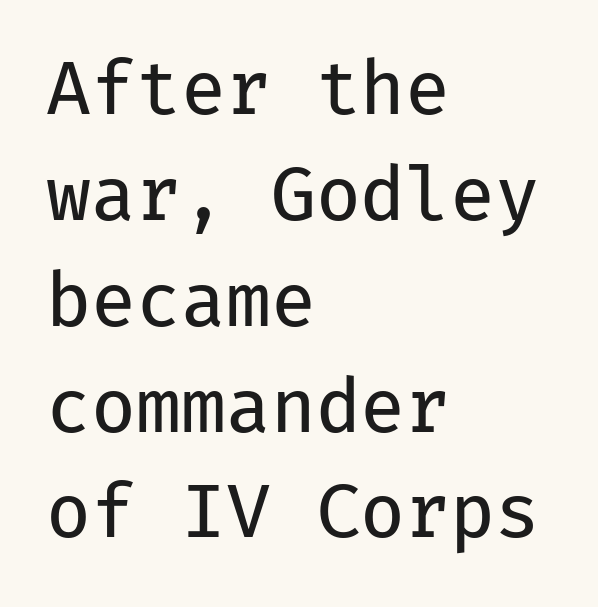
Q: Is the text bold? A: No.
Q: Is the text italic (slanted)? A: No, it is upright.
Q: Is the typeface a serif or a sans-serif typeface? A: Sans-serif.
Q: Is the text underlined? A: No.
Q: How is the paragraph aligned? A: Left-aligned.
Q: Is the spacing between letters normal or unusually wide? A: Normal.
Q: Is the spacing between lines tight, normal or loose? A: Normal.
Q: Width (condensed, normal, or wide)? A: Normal.
Q: Stroke contrast? A: Low.
Q: x-height? A: Medium.
Q: Monospaced? A: Yes.
